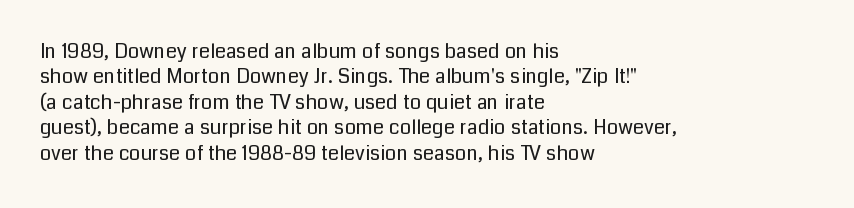
Q: Is the text bold? A: No.
Q: Is the text italic (slanted)? A: No, it is upright.
Q: Is the text underlined? A: No.
Q: How is the paragraph aligned? A: Left-aligned.
Q: Is the spacing between letters normal or unusually wide? A: Normal.
Q: Is the spacing between lines tight, normal or loose? A: Normal.
